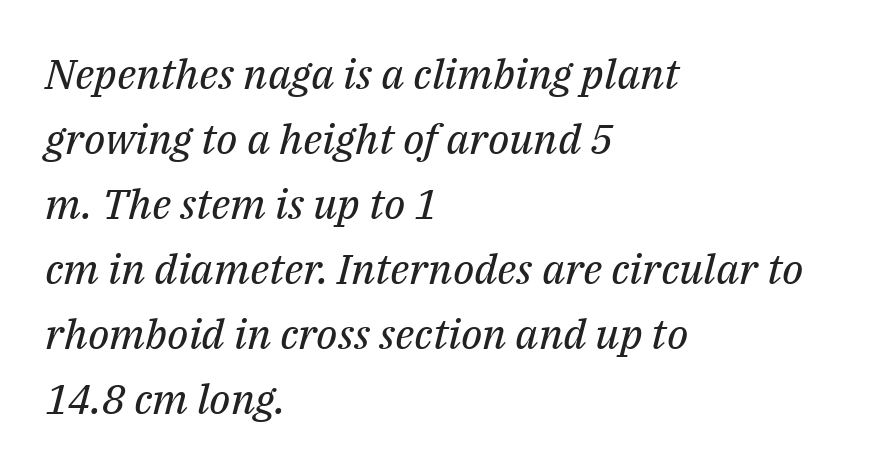
{"serif": "yes", "italic": "yes", "lean": "right", "slant_degrees": 14, "bold": "no", "weight": "regular", "width": "normal", "stroke_contrast": "medium", "x_height": "medium", "monospaced": "no", "underline": "no", "align": "left", "line_spacing": "normal", "line_spacing_ratio": 1.55, "letter_spacing": "normal", "letter_spacing_em": 0.0, "glyph_px": 42}
